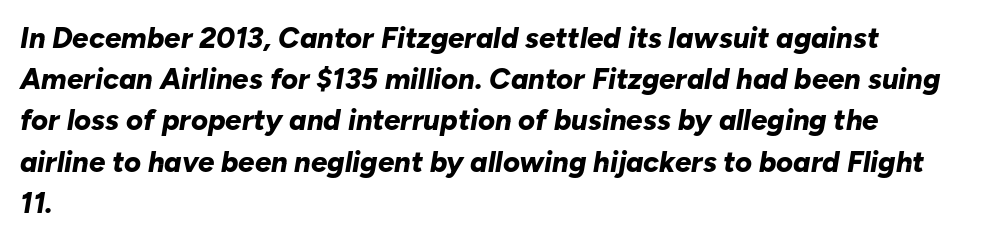
{"italic": "yes", "lean": "right", "slant_degrees": 10, "bold": "yes", "weight": "bold", "width": "normal", "stroke_contrast": "low", "x_height": "medium", "monospaced": "no", "underline": "no", "align": "left", "line_spacing": "normal", "line_spacing_ratio": 1.42, "letter_spacing": "normal", "letter_spacing_em": 0.0, "glyph_px": 29}
